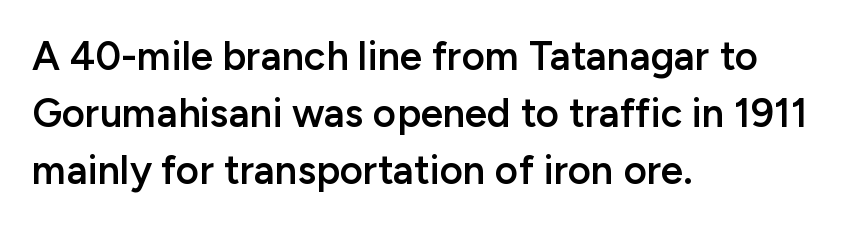
This is moderately heavy type, rendered in semibold. Check the space under the baseline: it is left empty. These lines are rendered in a variable-pitch font. A typesetter would call this zero additional tracking. If you drew a ruler down the left edge, every line would touch it.
